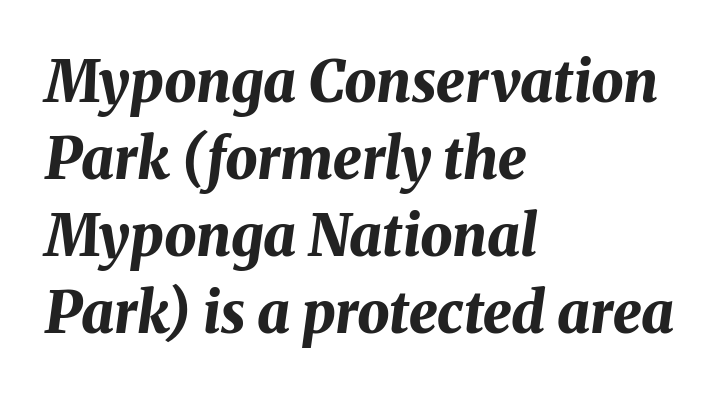
Q: Is the text bold? A: Yes.
Q: Is the text italic (slanted)? A: Yes, it leans right by about 8 degrees.
Q: Is the text underlined? A: No.
Q: How is the paragraph aligned? A: Left-aligned.
Q: Is the spacing between letters normal or unusually wide? A: Normal.
Q: Is the spacing between lines tight, normal or loose? A: Normal.
Q: Width (condensed, normal, or wide)? A: Normal.
Q: Stroke contrast? A: Medium.
Q: x-height? A: Medium.
Q: Monospaced? A: No.
